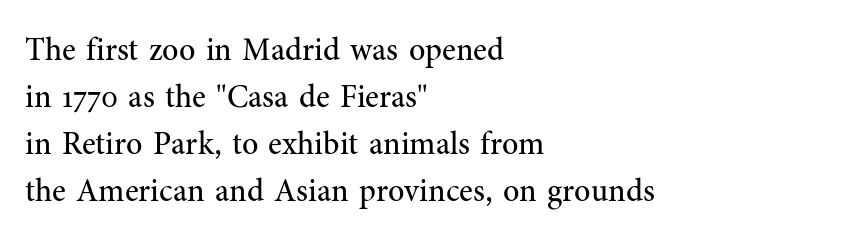
The image shows 32 px regular-weight serif type, upright; set left-aligned, normal line spacing (1.47x), normal letter spacing, not underlined; medium stroke contrast and a medium x-height.
